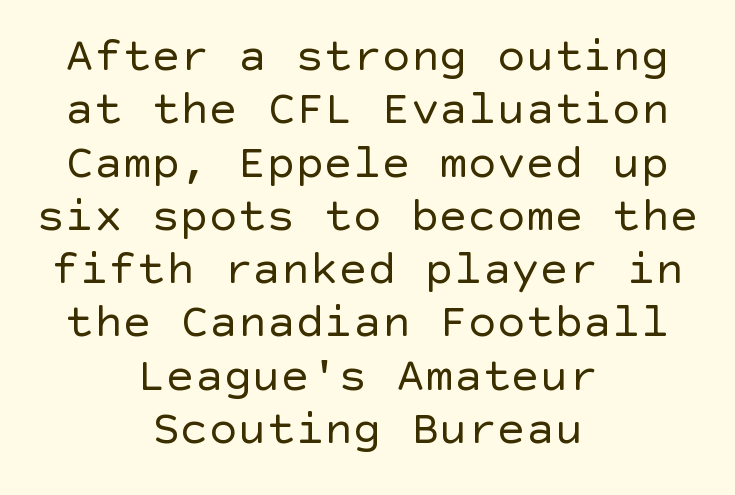
Q: Is the text bold? A: No.
Q: Is the text italic (slanted)? A: No, it is upright.
Q: Is the typeface a serif or a sans-serif typeface? A: Sans-serif.
Q: Is the text underlined? A: No.
Q: How is the paragraph aligned? A: Centered.
Q: Is the spacing between letters normal or unusually wide? A: Normal.
Q: Is the spacing between lines tight, normal or loose? A: Tight.
Q: Width (condensed, normal, or wide)? A: Normal.
Q: x-height? A: Large.
